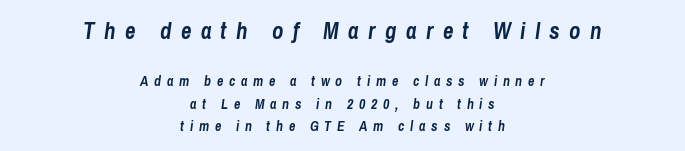
The rag falls on both sides of this text block equally. Tracking here is generous; glyphs stand well apart from one another. Larger block? The one above; the one below is distinctly smaller. Weight check: bold — yes, fully.
